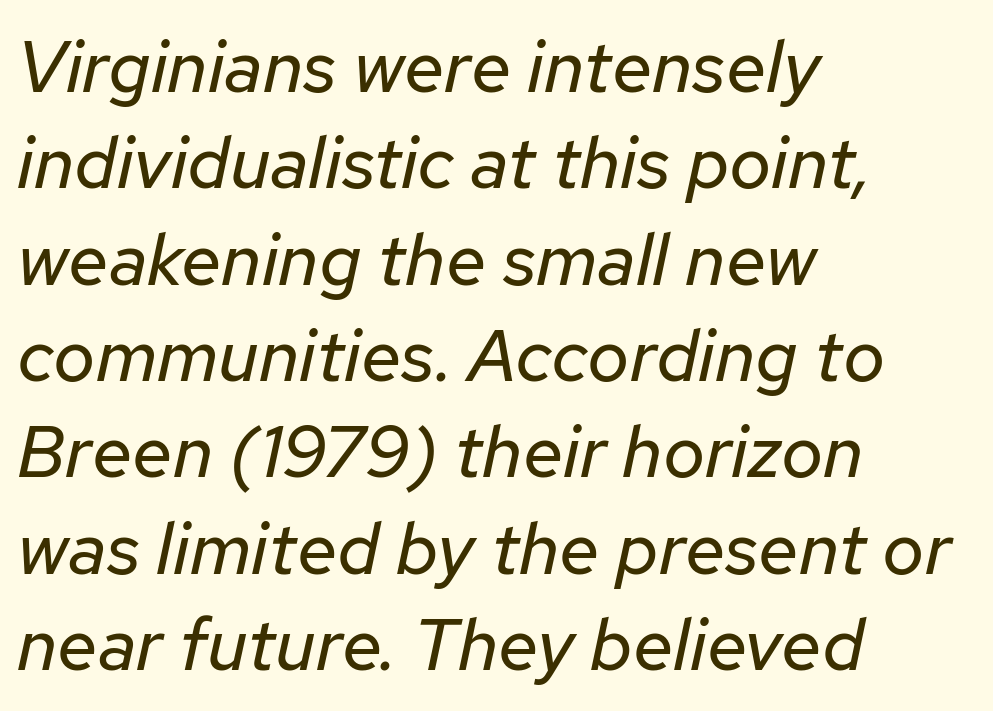
{"italic": "yes", "lean": "right", "slant_degrees": 12, "bold": "no", "weight": "regular", "width": "normal", "stroke_contrast": "low", "x_height": "medium", "monospaced": "no", "underline": "no", "align": "left", "line_spacing": "normal", "line_spacing_ratio": 1.32, "letter_spacing": "normal", "letter_spacing_em": 0.0, "glyph_px": 73}
